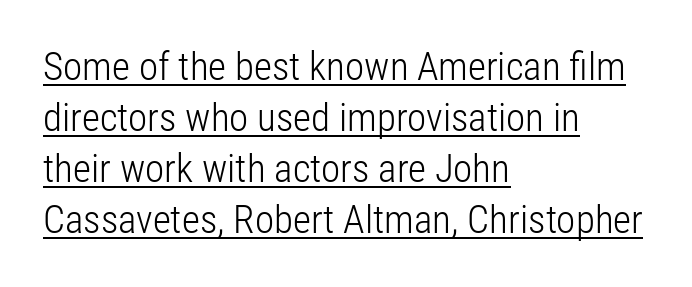
Each line starts at the same left margin while the right side varies. The designer went with a sans here, leaving each stem footless. The glyphs are accompanied by a horizontal stroke just below them. This sample has the flowing, uneven cadence of proportional lettering. Ink coverage per letter is moderate at most. The gaps between neighbouring characters are ordinary and unremarkable.
